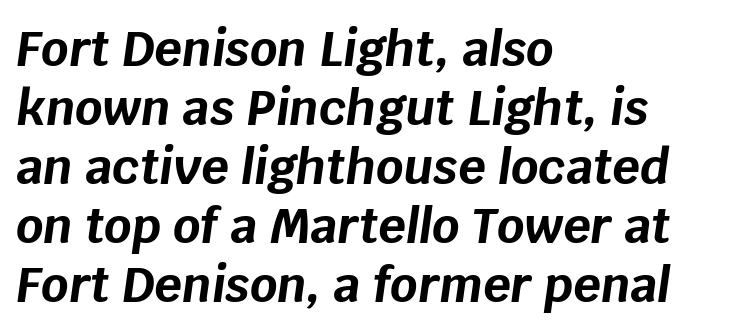
{"italic": "yes", "lean": "right", "slant_degrees": 8, "bold": "yes", "weight": "bold", "width": "normal", "stroke_contrast": "low", "x_height": "large", "monospaced": "no", "underline": "no", "align": "left", "line_spacing_ratio": 1.23, "letter_spacing": "normal", "letter_spacing_em": 0.0, "glyph_px": 48}
